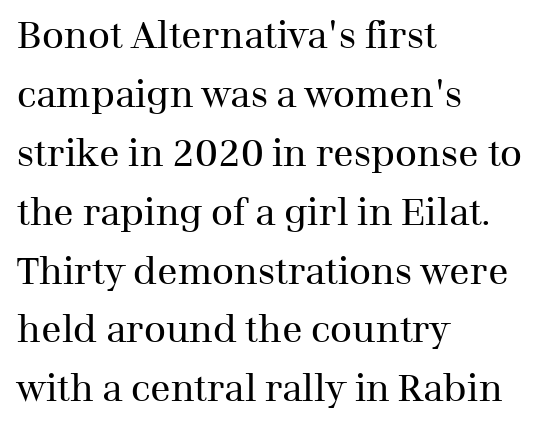
{"serif": "yes", "italic": "no", "bold": "no", "weight": "regular", "width": "normal", "stroke_contrast": "medium", "x_height": "medium", "monospaced": "no", "underline": "no", "align": "left", "line_spacing": "normal", "line_spacing_ratio": 1.55, "letter_spacing": "normal", "letter_spacing_em": 0.0, "glyph_px": 38}
